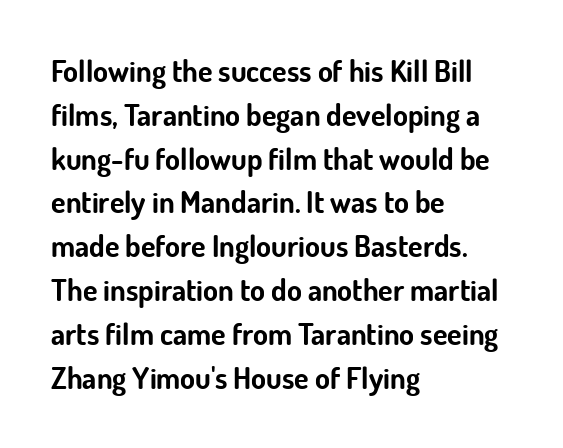
Q: Is the text bold? A: Yes.
Q: Is the text italic (slanted)? A: No, it is upright.
Q: Is the typeface a serif or a sans-serif typeface? A: Sans-serif.
Q: Is the text underlined? A: No.
Q: How is the paragraph aligned? A: Left-aligned.
Q: Is the spacing between letters normal or unusually wide? A: Normal.
Q: Is the spacing between lines tight, normal or loose? A: Normal.
Q: Width (condensed, normal, or wide)? A: Normal.
Q: Stroke contrast? A: Low.
Q: x-height? A: Small.
Q: Monospaced? A: No.
